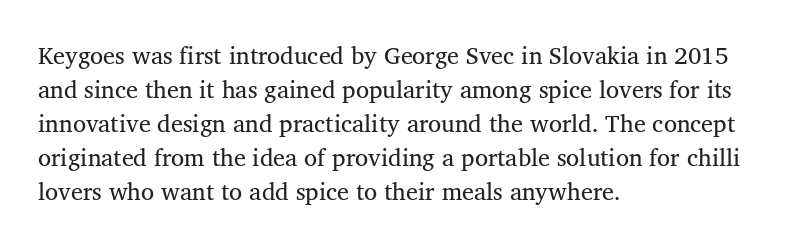
{"underline": "no", "align": "left", "line_spacing": "normal", "line_spacing_ratio": 1.42, "letter_spacing": "normal", "letter_spacing_em": 0.0, "glyph_px": 24}
